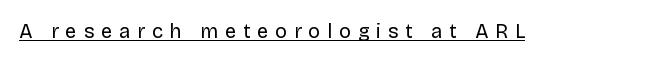
The image shows 20 px text type, upright; set unusually wide letter spacing (+0.34 em), underlined.
